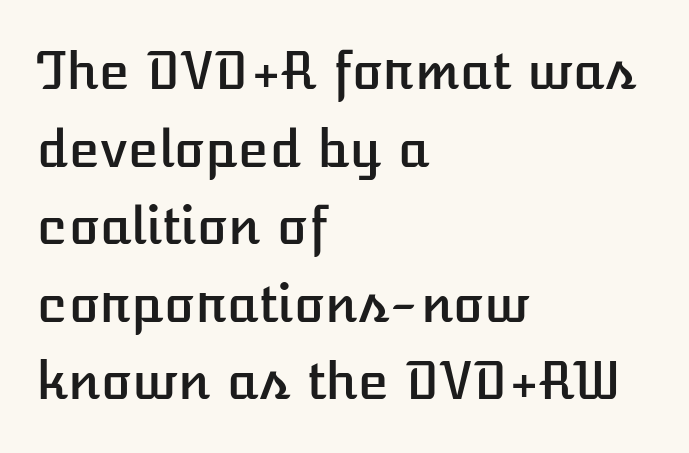
Q: Is the text italic (slanted)? A: No, it is upright.
Q: Is the text underlined? A: No.
Q: How is the paragraph aligned? A: Left-aligned.
Q: Is the spacing between letters normal or unusually wide? A: Normal.
Q: Is the spacing between lines tight, normal or loose? A: Normal.
Q: Width (condensed, normal, or wide)? A: Normal.
Q: Stroke contrast? A: Low.
Q: x-height? A: Medium.
Q: Monospaced? A: No.
